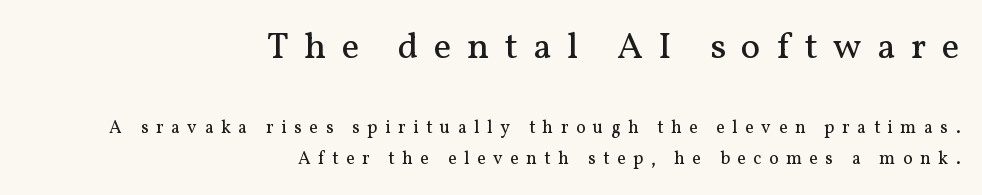
Varying glyph widths throughout — classic text-font behaviour. Rendered with straight, roman letterforms. Teacher's note: observe the even right margin — that is flush-right alignment. The rendering inserts visible extra space after every character.
